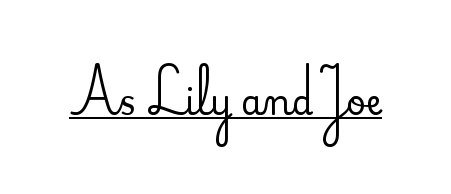
Q: Is the text italic (slanted)? A: No, it is upright.
Q: Is the typeface a serif or a sans-serif typeface? A: Serif.
Q: Is the text underlined? A: Yes.
Q: Is the spacing between letters normal or unusually wide? A: Normal.
Q: Width (condensed, normal, or wide)? A: Normal.
Q: Stroke contrast? A: Medium.
Q: x-height? A: Small.
Q: Monospaced? A: No.
